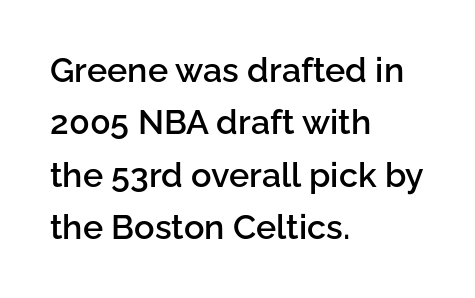
{"serif": "no", "italic": "no", "bold": "semi", "weight": "semibold", "width": "normal", "stroke_contrast": "low", "x_height": "medium", "monospaced": "no", "underline": "no", "align": "left", "line_spacing": "normal", "line_spacing_ratio": 1.54, "letter_spacing": "normal", "letter_spacing_em": 0.0, "glyph_px": 34}
